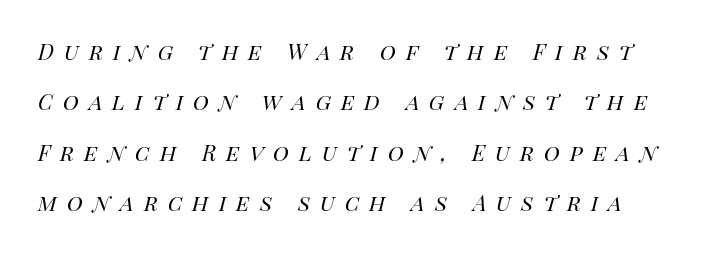
The gap between lines stays unmarked. The font sits on the lighter half of the weight spectrum, regular included. Would a proofreader flag this as italicized? Yes. Characters follow at a spacing far wider than the type designer built in.
